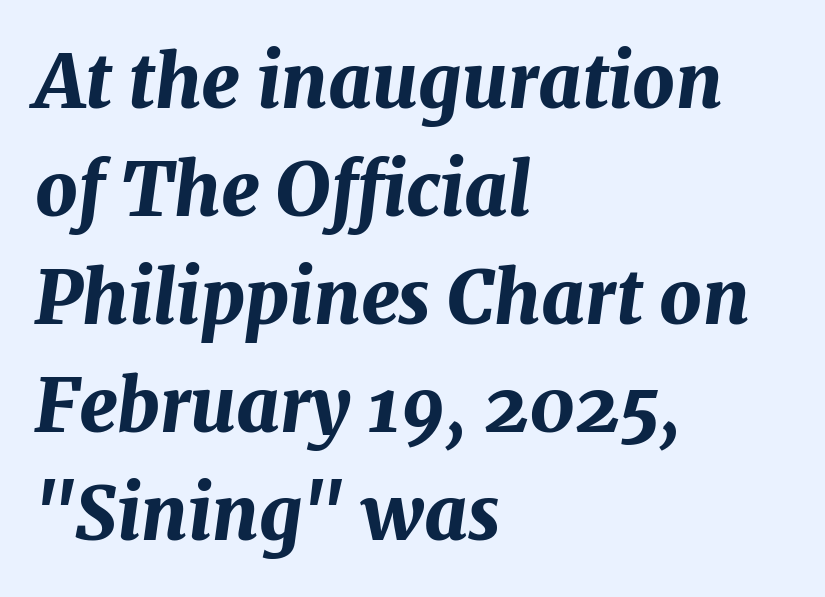
Q: Is the text bold? A: Yes.
Q: Is the text italic (slanted)? A: Yes, it leans right by about 7 degrees.
Q: Is the text underlined? A: No.
Q: How is the paragraph aligned? A: Left-aligned.
Q: Is the spacing between letters normal or unusually wide? A: Normal.
Q: Is the spacing between lines tight, normal or loose? A: Normal.
Q: Width (condensed, normal, or wide)? A: Normal.
Q: Stroke contrast? A: Medium.
Q: x-height? A: Medium.
Q: Monospaced? A: No.
